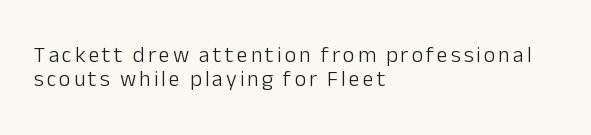
Q: Is the text bold? A: No.
Q: Is the text italic (slanted)? A: No, it is upright.
Q: Is the text underlined? A: No.
Q: How is the paragraph aligned? A: Left-aligned.
Q: Is the spacing between lines tight, normal or loose? A: Tight.
